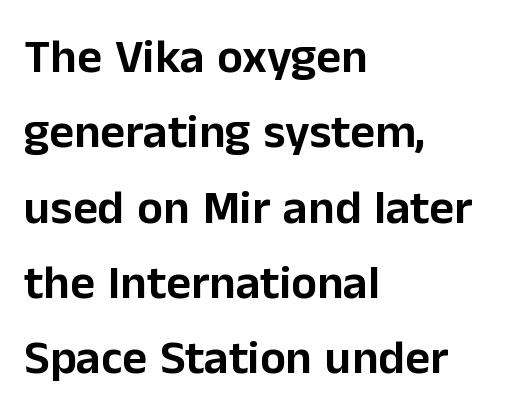
Q: Is the text italic (slanted)? A: No, it is upright.
Q: Is the typeface a serif or a sans-serif typeface? A: Sans-serif.
Q: Is the text underlined? A: No.
Q: How is the paragraph aligned? A: Left-aligned.
Q: Is the spacing between letters normal or unusually wide? A: Normal.
Q: Is the spacing between lines tight, normal or loose? A: Normal.
Q: Width (condensed, normal, or wide)? A: Normal.
Q: Stroke contrast? A: Low.
Q: x-height? A: Medium.
Q: Monospaced? A: No.
